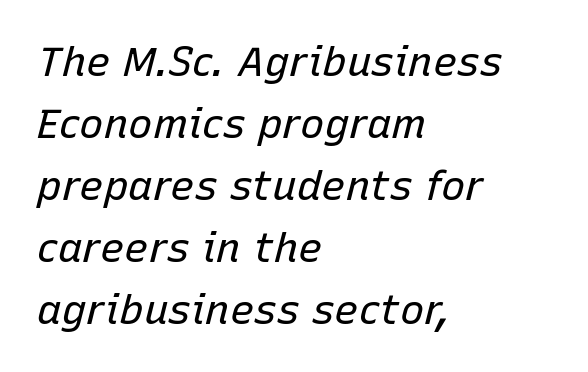
The image shows 41 px regular-weight type, italic (leaning right); set left-aligned, normal line spacing (1.51x), normal letter spacing, not underlined; low stroke contrast and a medium x-height.
